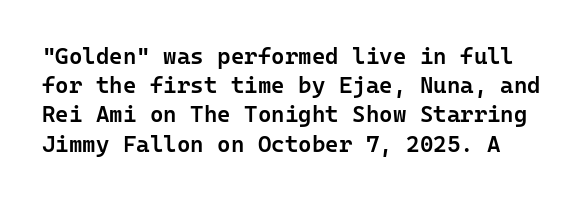
{"italic": "no", "bold": "semi", "underline": "no", "line_spacing": "normal", "line_spacing_ratio": 1.27, "letter_spacing": "normal", "letter_spacing_em": 0.0, "glyph_px": 23}
